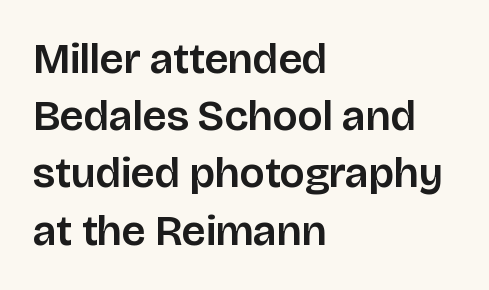
The specimen reads as upright at a glance. Does the type have serifs? No, each stem ends abruptly. Inter-character spacing is left at the font's built-in metrics. Is this a fixed-width face? No — the glyphs have proportional, varying widths. Quick note: interline space is typical.
